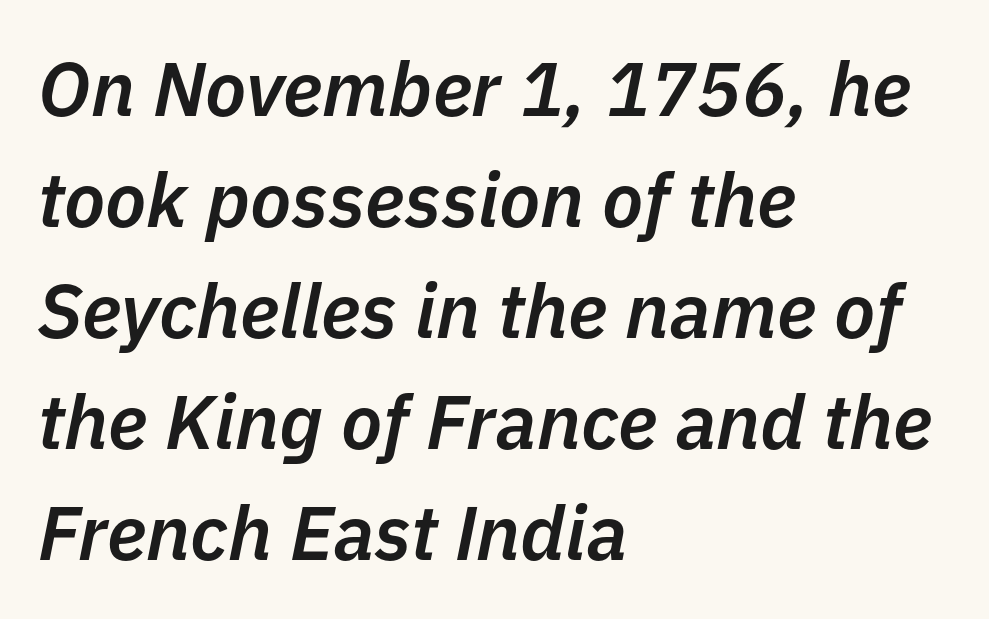
The image shows 76 px semibold type, italic (leaning right); set left-aligned, normal line spacing (1.46x), normal letter spacing, not underlined; low stroke contrast and a medium x-height.
